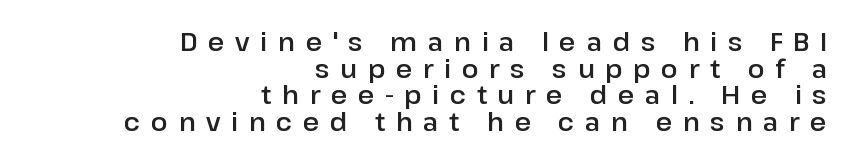
The image shows 25 px text type, upright; set right-aligned, tight line spacing (1.07x), unusually wide letter spacing (+0.42 em), not underlined.
